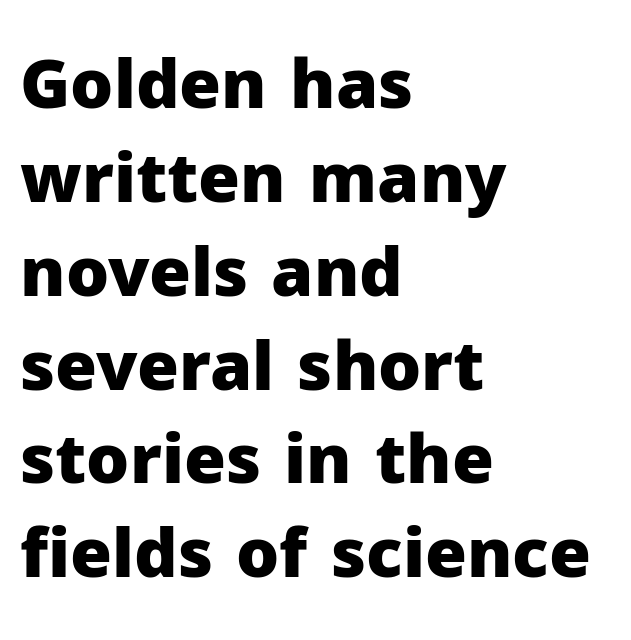
{"serif": "no", "italic": "no", "bold": "yes", "weight": "heavy", "width": "normal", "stroke_contrast": "low", "x_height": "medium", "monospaced": "no", "underline": "no", "align": "left", "line_spacing": "normal", "line_spacing_ratio": 1.38, "letter_spacing": "normal", "letter_spacing_em": 0.0, "glyph_px": 68}
